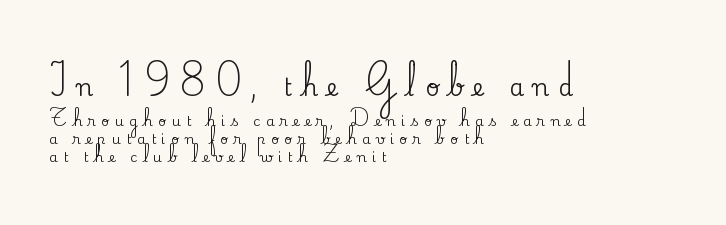
The image shows 24 px text type, upright; set left-aligned, normal line spacing (1.29x), unusually wide letter spacing (+0.38 em), not underlined; the first (top) block is 1.71x larger.
